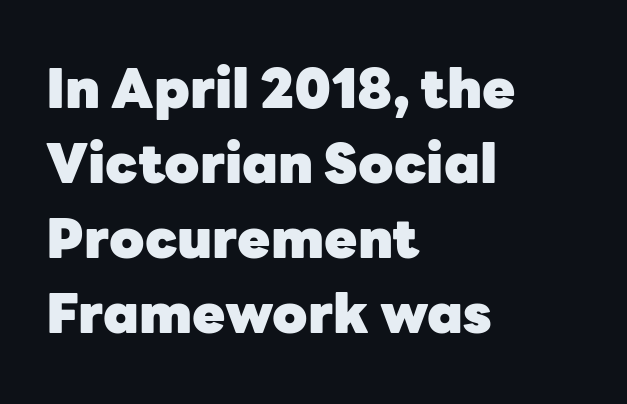
The image shows 54 px heavy sans-serif type, upright; set left-aligned, normal line spacing (1.39x), normal letter spacing, not underlined; low stroke contrast and a medium x-height.
